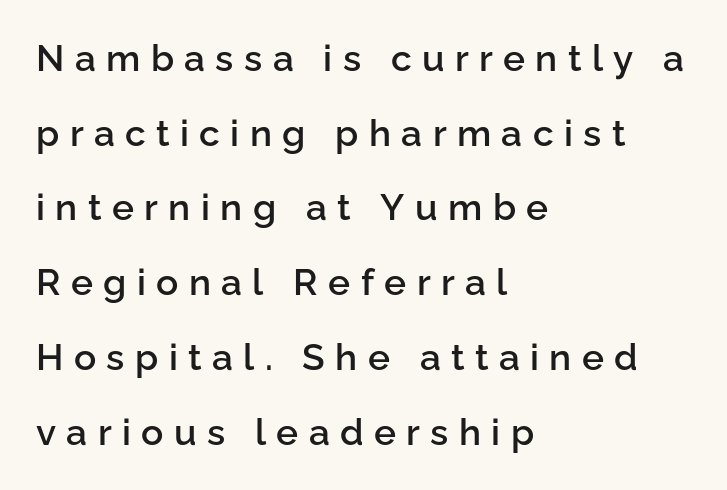
{"serif": "no", "italic": "no", "bold": "semi", "weight": "semibold", "width": "normal", "stroke_contrast": "low", "x_height": "medium", "monospaced": "no", "underline": "no", "align": "left", "line_spacing": "loose", "line_spacing_ratio": 2.02, "letter_spacing": "wide", "letter_spacing_em": 0.28, "glyph_px": 37}
